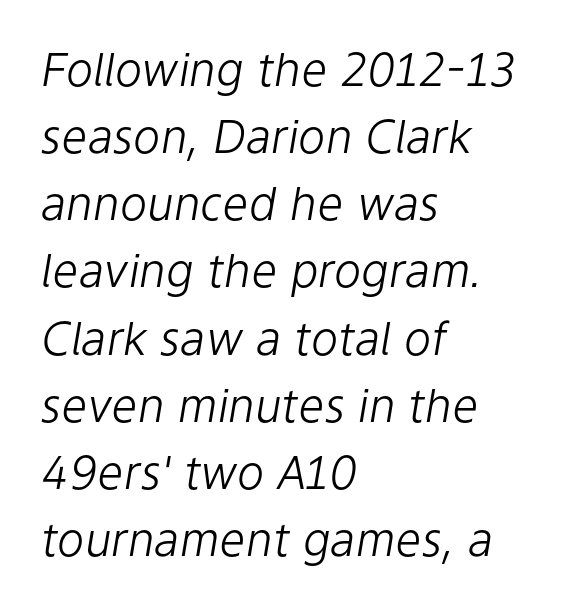
Q: Is the text bold? A: No.
Q: Is the text italic (slanted)? A: Yes, it leans right by about 9 degrees.
Q: Is the text underlined? A: No.
Q: How is the paragraph aligned? A: Left-aligned.
Q: Is the spacing between letters normal or unusually wide? A: Normal.
Q: Is the spacing between lines tight, normal or loose? A: Normal.
Q: Width (condensed, normal, or wide)? A: Normal.
Q: Stroke contrast? A: Low.
Q: x-height? A: Medium.
Q: Monospaced? A: No.
